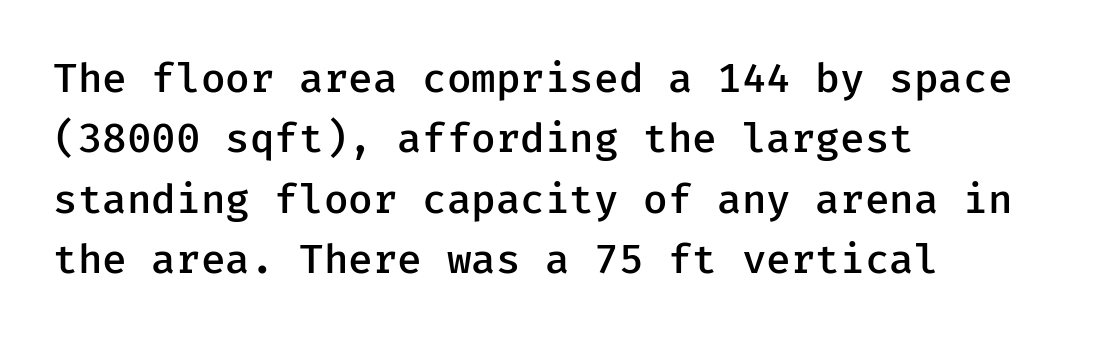
The image shows 41 px semibold sans-serif type, upright; set left-aligned, normal line spacing (1.47x), normal letter spacing, not underlined; low stroke contrast and a medium x-height.
